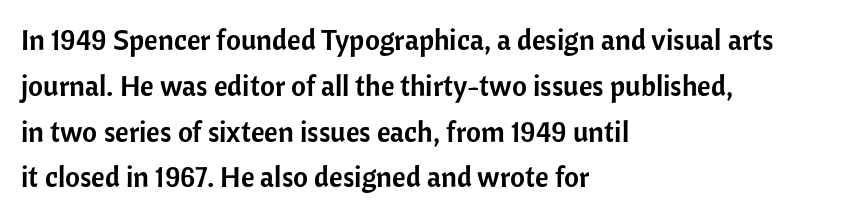
The image shows 29 px sans-serif type, upright; set left-aligned, normal line spacing (1.58x), normal letter spacing, not underlined; low stroke contrast and a medium x-height.
